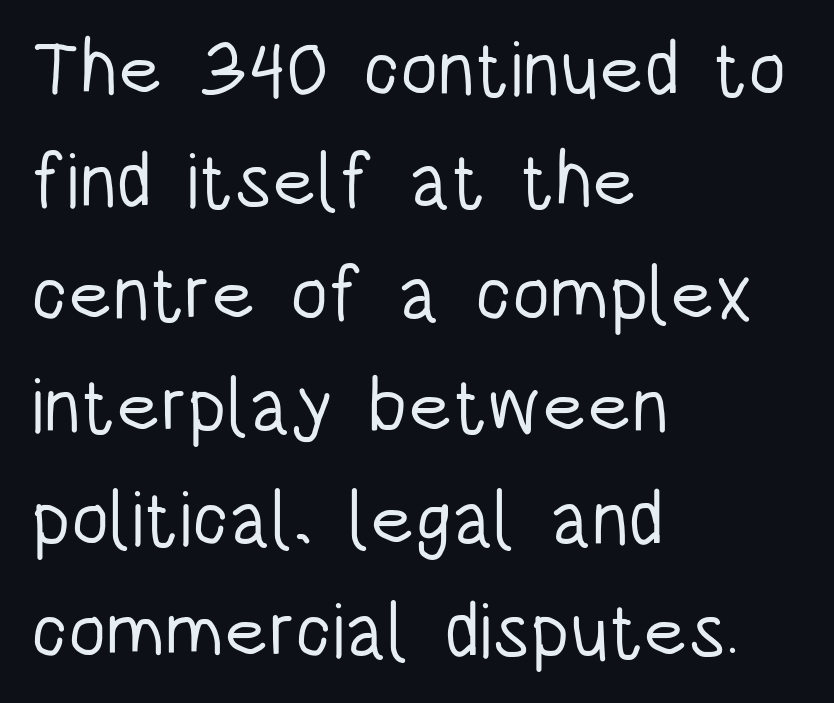
{"serif": "no", "italic": "no", "bold": "no", "weight": "light", "width": "condensed", "stroke_contrast": "low", "x_height": "large", "monospaced": "no", "underline": "no", "align": "left", "line_spacing": "normal", "line_spacing_ratio": 1.46, "letter_spacing": "normal", "letter_spacing_em": 0.0, "glyph_px": 77}
